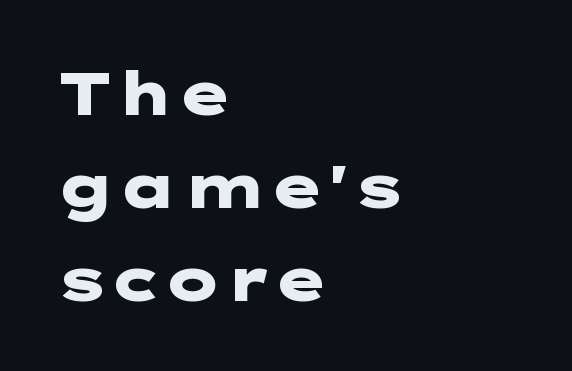
{"serif": "no", "italic": "no", "bold": "yes", "weight": "heavy", "width": "wide", "stroke_contrast": "low", "x_height": "medium", "underline": "no", "align": "left", "line_spacing": "normal", "line_spacing_ratio": 1.55, "letter_spacing": "normal", "letter_spacing_em": 0.0, "glyph_px": 60}
